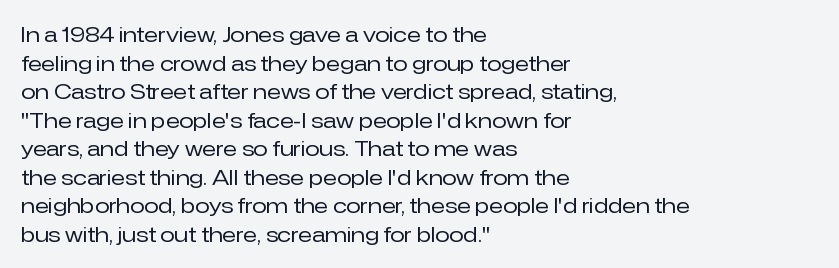
The image shows 21 px text type, upright; set left-aligned, normal line spacing (1.36x), normal letter spacing, not underlined.
